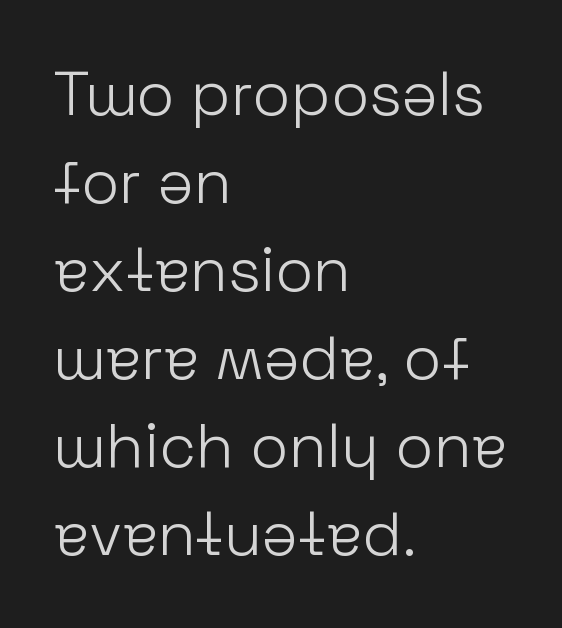
The image shows 62 px light sans-serif type, upright; set left-aligned, normal line spacing (1.42x), normal letter spacing, not underlined; low stroke contrast and a medium x-height.
